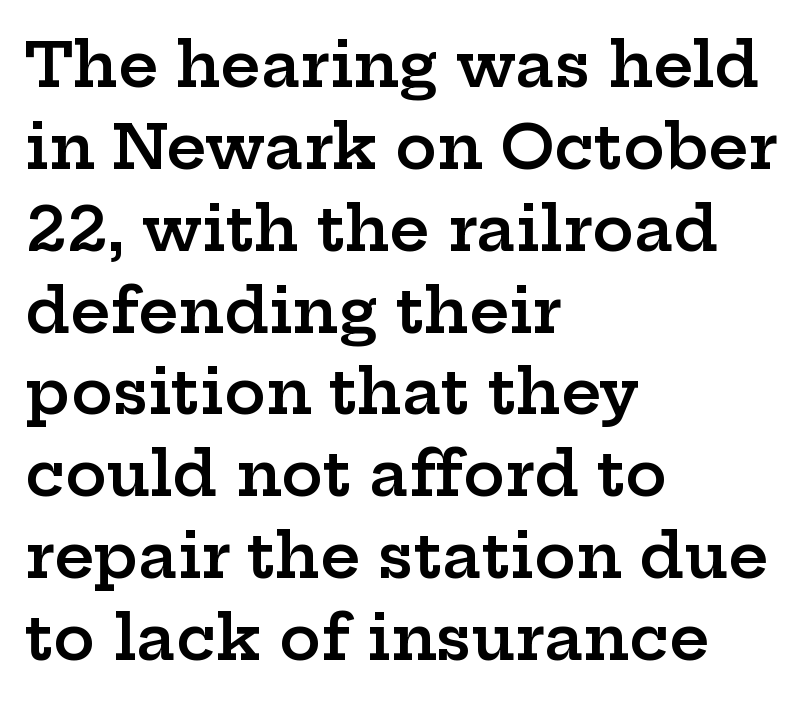
Q: Is the text bold? A: Semi-bold.
Q: Is the text italic (slanted)? A: No, it is upright.
Q: Is the typeface a serif or a sans-serif typeface? A: Serif.
Q: Is the text underlined? A: No.
Q: How is the paragraph aligned? A: Left-aligned.
Q: Is the spacing between letters normal or unusually wide? A: Normal.
Q: Is the spacing between lines tight, normal or loose? A: Normal.
Q: Width (condensed, normal, or wide)? A: Wide.
Q: Stroke contrast? A: Low.
Q: x-height? A: Medium.
Q: Monospaced? A: No.
